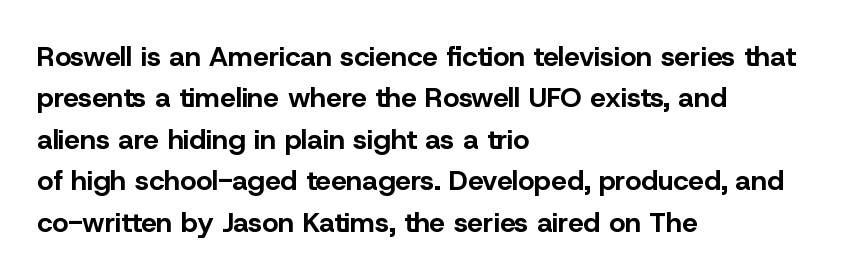
The rendering uses natural spacing where letterforms have individual widths. The leading is moderate, giving the passage an even texture. Does extra space separate the letters? No, they use regular spacing. The letters carry no serifs — their stems end cleanly without finishing strokes. Casual observation: everything's shoved over to the left. Tall strokes in this sample are plumb rather than angled.
